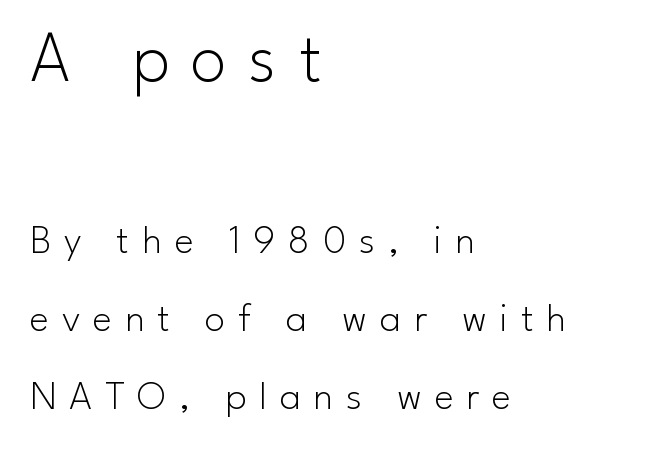
The face used here is proportionally spaced, like ordinary book or web type. Look at the tracking — it's clearly loosened, letters drifting apart. Scale decreases going downward across the two blocks. The glyphs in this specimen are sans serif.
